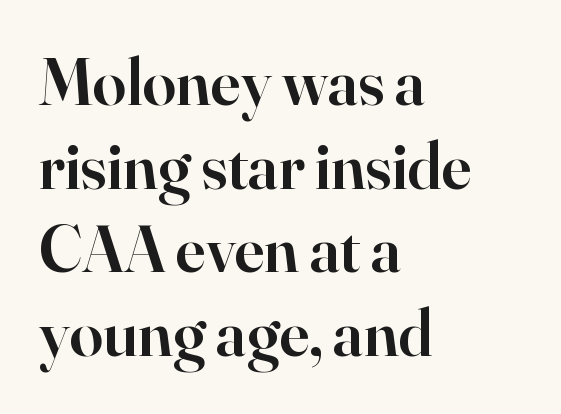
The image shows 67 px semibold serif type, upright; set left-aligned, normal line spacing (1.25x), normal letter spacing, not underlined; high stroke contrast and a small x-height.
